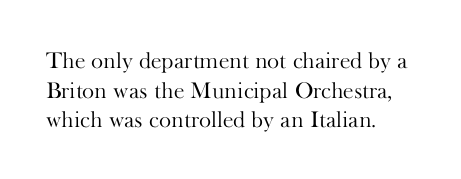
{"italic": "no", "bold": "no", "underline": "no", "align": "left", "line_spacing": "normal", "line_spacing_ratio": 1.29, "letter_spacing": "normal", "letter_spacing_em": 0.0, "glyph_px": 23}
